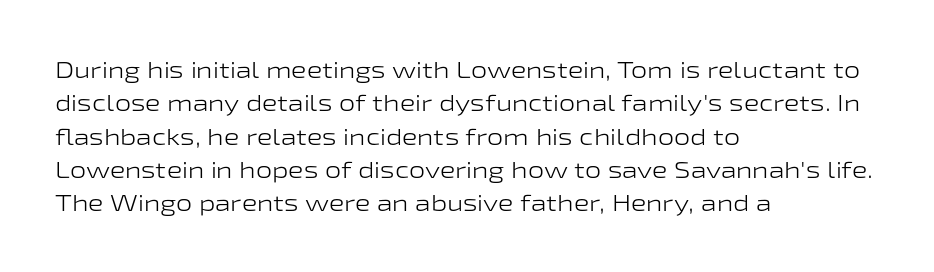
The image shows 23 px text type, upright; set left-aligned, normal line spacing (1.45x), normal letter spacing, not underlined.
